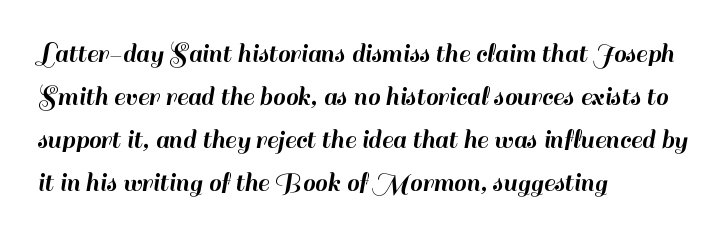
{"serif": "no", "width": "normal", "stroke_contrast": "high", "x_height": "small", "monospaced": "no", "underline": "no", "align": "left", "line_spacing": "normal", "line_spacing_ratio": 1.53, "letter_spacing": "normal", "letter_spacing_em": 0.0, "glyph_px": 28}
